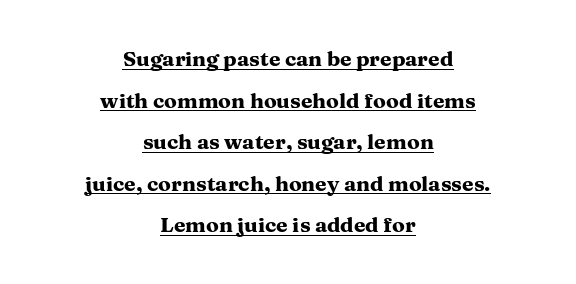
Q: Is the text bold? A: Yes.
Q: Is the text italic (slanted)? A: No, it is upright.
Q: Is the text underlined? A: Yes.
Q: How is the paragraph aligned? A: Centered.
Q: Is the spacing between letters normal or unusually wide? A: Normal.
Q: Is the spacing between lines tight, normal or loose? A: Loose.
